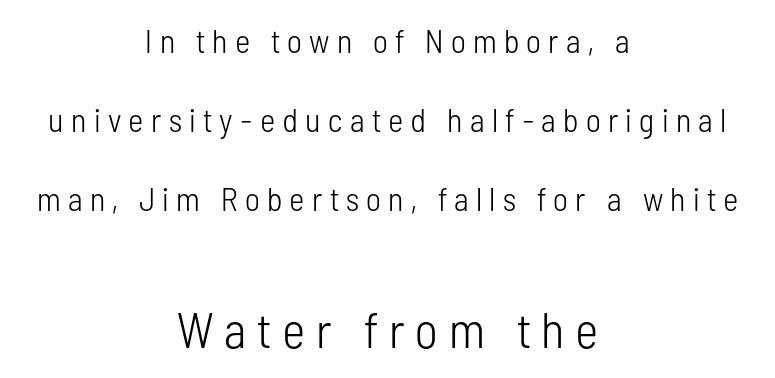
Q: Is the text bold? A: No.
Q: Is the text italic (slanted)? A: No, it is upright.
Q: Is the typeface a serif or a sans-serif typeface? A: Sans-serif.
Q: Is the text underlined? A: No.
Q: How is the paragraph aligned? A: Centered.
Q: Is the spacing between letters normal or unusually wide? A: Unusually wide.
Q: Is the spacing between lines tight, normal or loose? A: Loose.
Q: Which block of text is set in a larger size, the first (top) or the second (bottom)? A: The second (bottom) one.
Q: Width (condensed, normal, or wide)? A: Condensed.
Q: Stroke contrast? A: Low.
Q: x-height? A: Medium.
Q: Monospaced? A: No.
